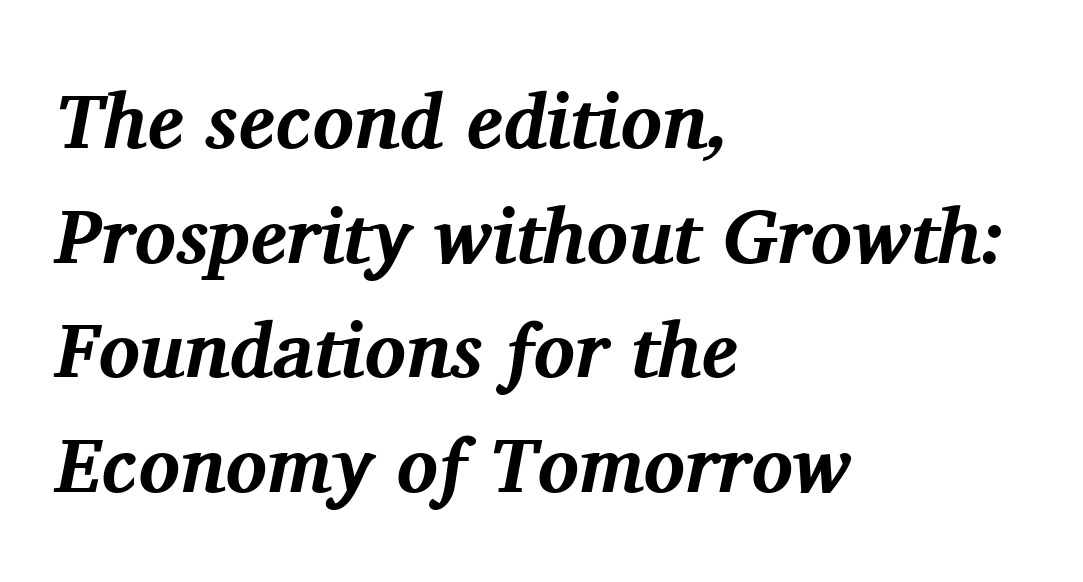
{"serif": "yes", "italic": "yes", "lean": "right", "slant_degrees": 11, "bold": "yes", "weight": "bold", "width": "normal", "stroke_contrast": "medium", "x_height": "medium", "monospaced": "no", "underline": "no", "align": "left", "line_spacing": "normal", "line_spacing_ratio": 1.49, "letter_spacing": "normal", "letter_spacing_em": 0.0, "glyph_px": 77}
